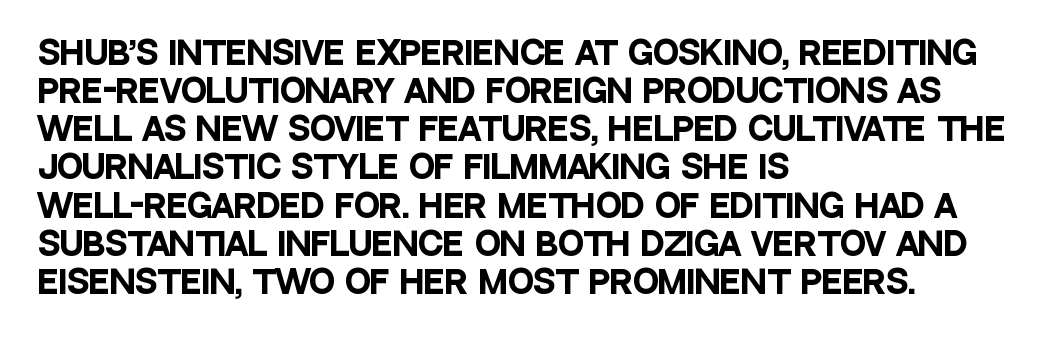
{"serif": "no", "italic": "no", "bold": "yes", "weight": "heavy", "width": "condensed", "stroke_contrast": "low", "x_height": "large", "monospaced": "no", "underline": "no", "align": "left", "line_spacing_ratio": 1.23, "letter_spacing": "normal", "letter_spacing_em": 0.0, "glyph_px": 31}
